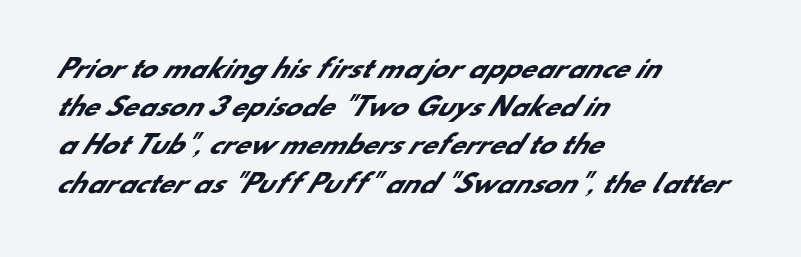
{"bold": "yes", "underline": "no", "align": "left", "line_spacing": "normal", "line_spacing_ratio": 1.53, "letter_spacing": "normal", "letter_spacing_em": 0.0, "glyph_px": 25}
